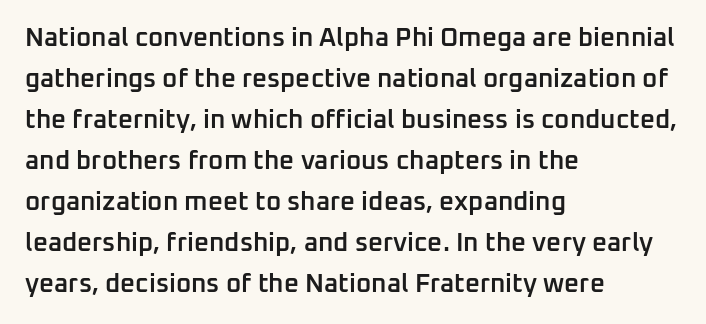
The image shows 26 px text type, upright; set left-aligned, normal line spacing (1.58x), normal letter spacing, not underlined.
